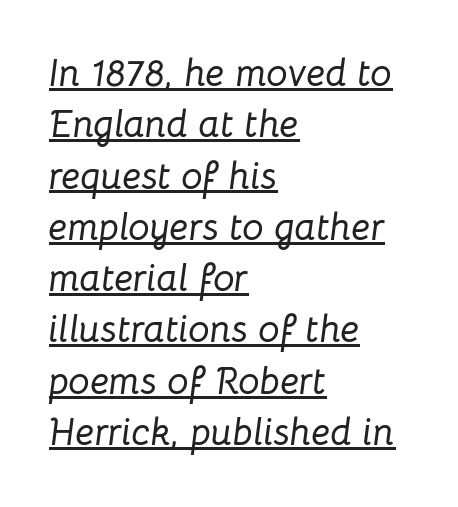
Q: Is the text italic (slanted)? A: Yes, it leans right by about 8 degrees.
Q: Is the text underlined? A: Yes.
Q: How is the paragraph aligned? A: Left-aligned.
Q: Is the spacing between letters normal or unusually wide? A: Normal.
Q: Is the spacing between lines tight, normal or loose? A: Normal.
Q: Width (condensed, normal, or wide)? A: Normal.
Q: Stroke contrast? A: Low.
Q: x-height? A: Medium.
Q: Monospaced? A: No.
